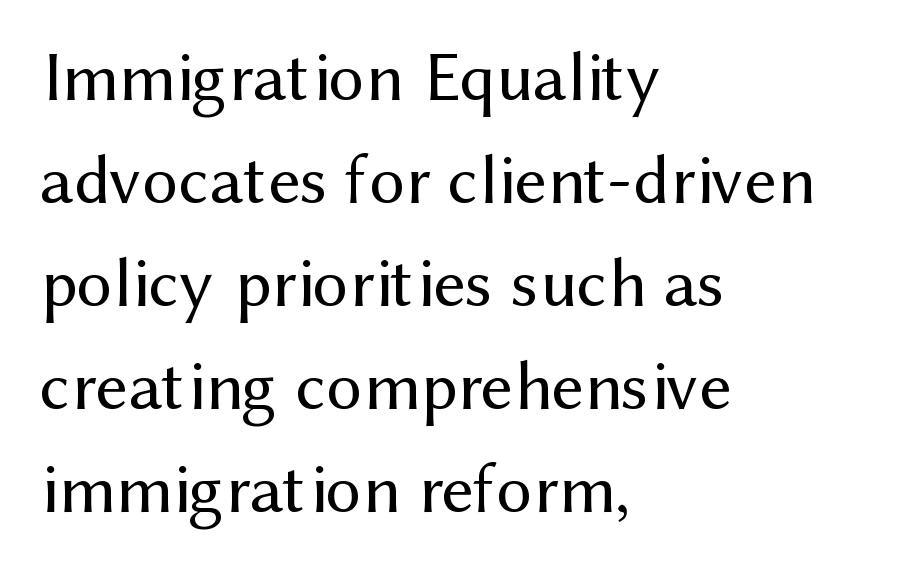
{"serif": "no", "italic": "no", "bold": "no", "weight": "regular", "width": "normal", "stroke_contrast": "medium", "x_height": "medium", "monospaced": "no", "underline": "no", "align": "left", "line_spacing": "normal", "line_spacing_ratio": 1.45, "letter_spacing": "normal", "letter_spacing_em": 0.0, "glyph_px": 71}
